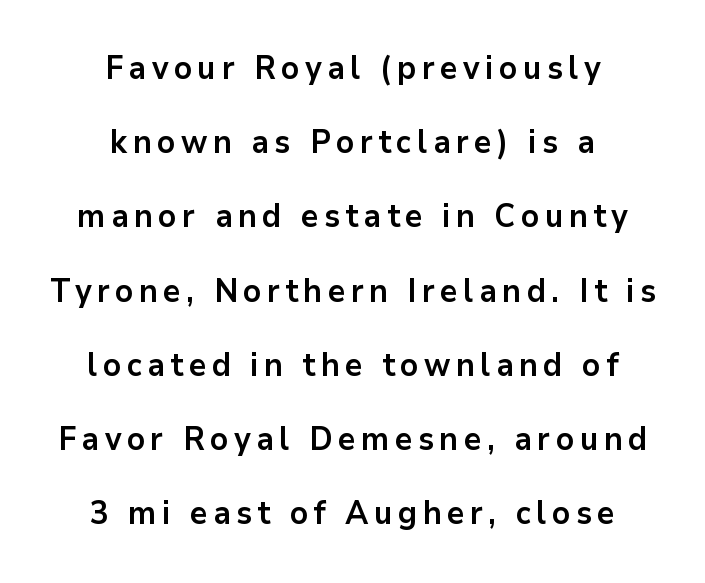
{"serif": "no", "italic": "no", "bold": "yes", "weight": "bold", "width": "normal", "stroke_contrast": "low", "x_height": "medium", "monospaced": "no", "underline": "no", "align": "center", "line_spacing": "loose", "line_spacing_ratio": 2.32, "glyph_px": 32}
